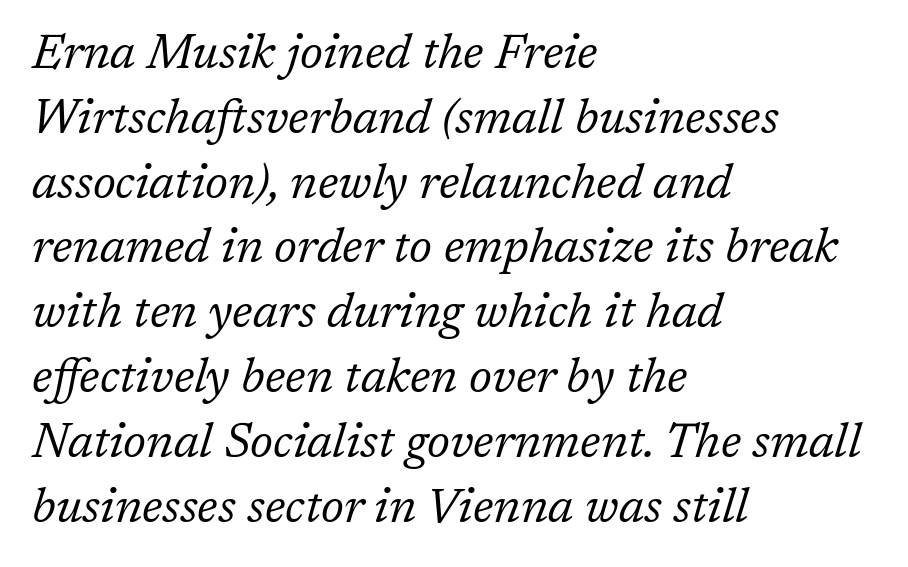
The image shows 48 px regular-weight serif type, italic (leaning right); set left-aligned, normal line spacing (1.35x), normal letter spacing, not underlined; low stroke contrast and a medium x-height.
